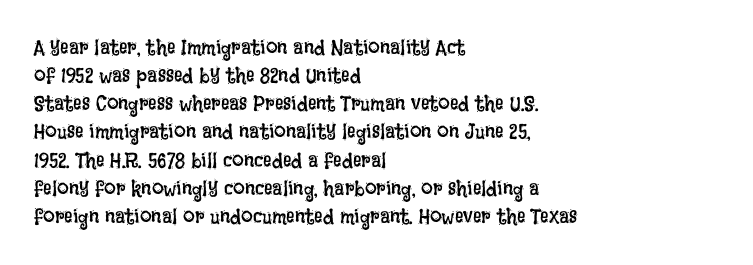
The image shows 21 px text type, upright; set left-aligned, normal line spacing (1.34x), normal letter spacing, not underlined.
